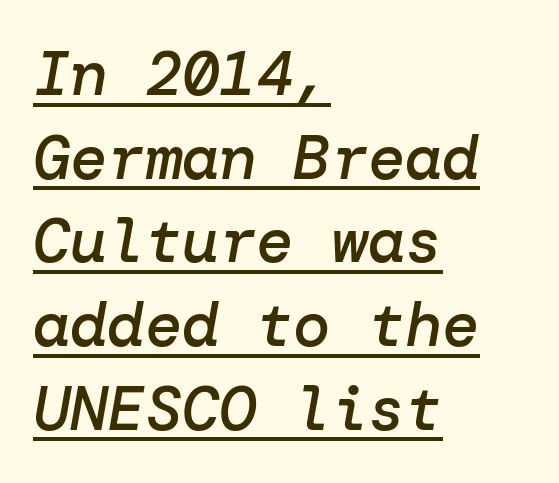
The image shows 62 px semibold type, italic (leaning right); set left-aligned, normal line spacing (1.35x), normal letter spacing, underlined; low stroke contrast and a medium x-height.
